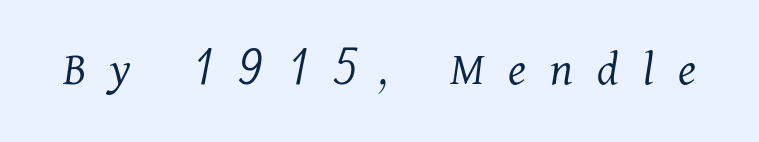
The image shows 50 px light serif type, italic (leaning right); set unusually wide letter spacing (+0.48 em), not underlined; medium stroke contrast and a medium x-height.
